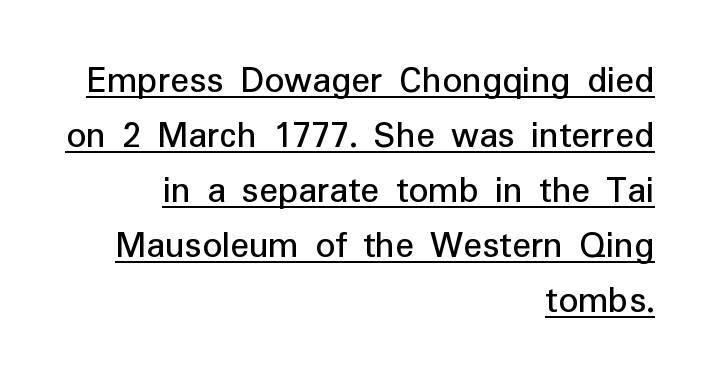
The image shows 39 px sans-serif type, upright; set right-aligned, normal line spacing (1.41x), normal letter spacing, underlined; low stroke contrast and a medium x-height.
